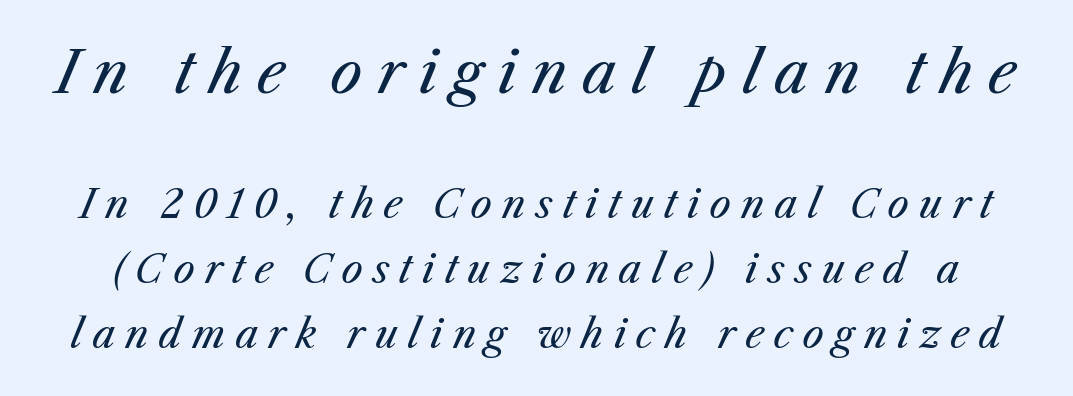
Q: Is the text bold? A: No.
Q: Is the text italic (slanted)? A: Yes, it leans right by about 25 degrees.
Q: Is the text underlined? A: No.
Q: Is the spacing between letters normal or unusually wide? A: Unusually wide.
Q: Which block of text is set in a larger size, the first (top) or the second (bottom)? A: The first (top) one.
Q: Width (condensed, normal, or wide)? A: Normal.
Q: Stroke contrast? A: Medium.
Q: x-height? A: Medium.
Q: Monospaced? A: No.
